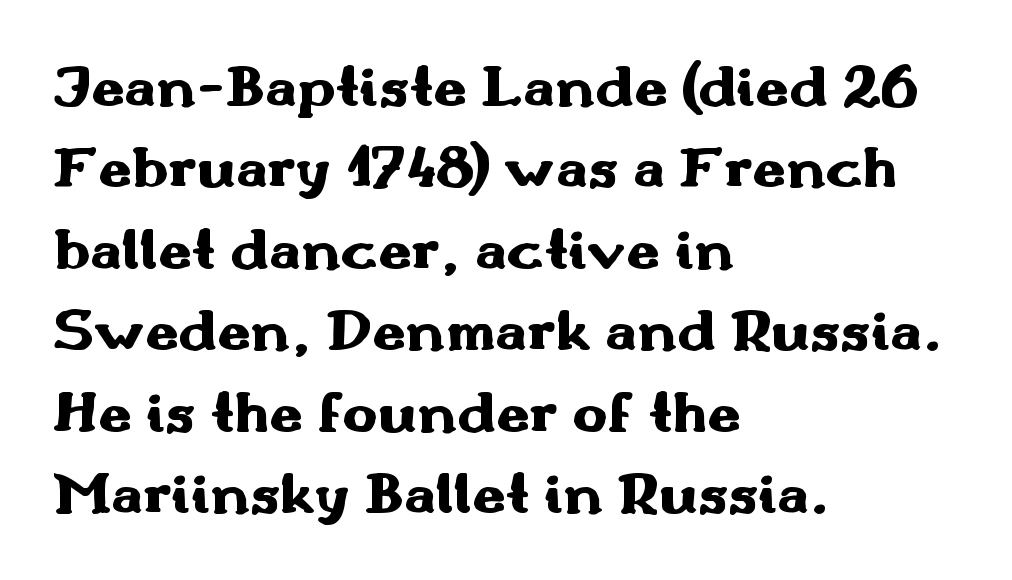
Q: Is the text bold? A: Yes.
Q: Is the text italic (slanted)? A: No, it is upright.
Q: Is the typeface a serif or a sans-serif typeface? A: Sans-serif.
Q: Is the text underlined? A: No.
Q: How is the paragraph aligned? A: Left-aligned.
Q: Is the spacing between letters normal or unusually wide? A: Normal.
Q: Is the spacing between lines tight, normal or loose? A: Normal.
Q: Width (condensed, normal, or wide)? A: Wide.
Q: Stroke contrast? A: Medium.
Q: x-height? A: Small.
Q: Monospaced? A: No.
